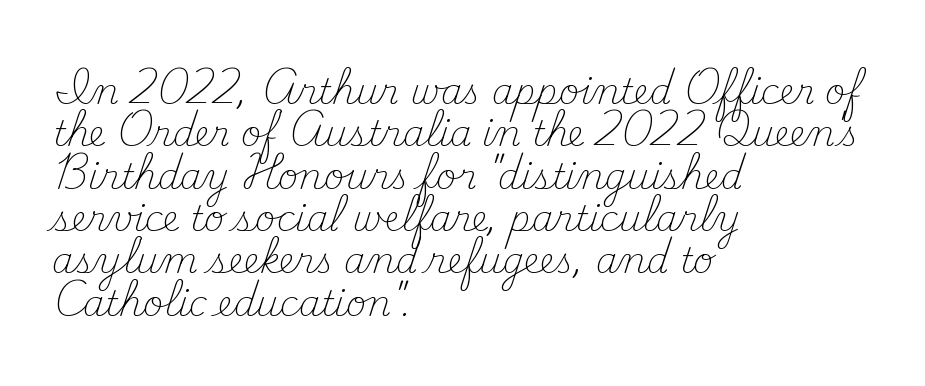
The strokes carry an ordinary text weight at most. Has an underline been added? It has not. Every row of glyphs begins at an identical x-position on the left.
